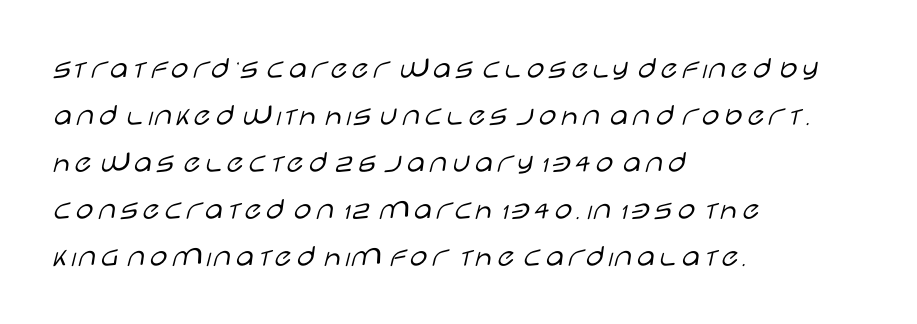
The image shows 32 px light, wide sans-serif type; set left-aligned, normal line spacing (1.47x), normal letter spacing, not underlined; low stroke contrast and a large x-height.
